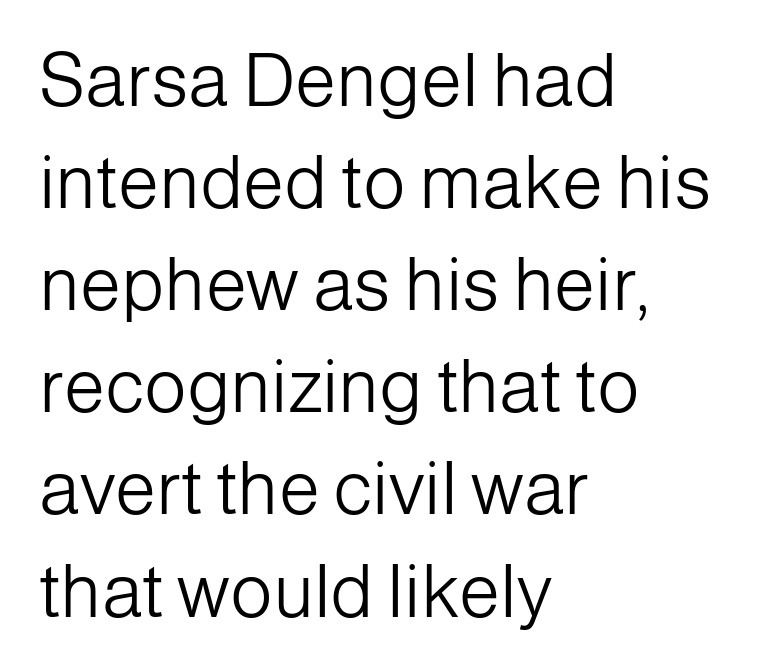
{"serif": "no", "italic": "no", "bold": "no", "weight": "light", "width": "normal", "stroke_contrast": "low", "x_height": "medium", "monospaced": "no", "underline": "no", "align": "left", "line_spacing": "normal", "line_spacing_ratio": 1.38, "letter_spacing": "normal", "letter_spacing_em": 0.0, "glyph_px": 74}
